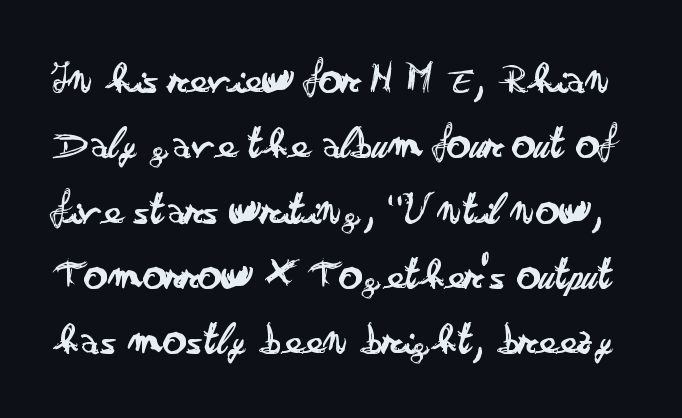
{"serif": "no", "italic": "no", "bold": "no", "weight": "regular", "width": "wide", "stroke_contrast": "low", "x_height": "small", "monospaced": "no", "underline": "no", "line_spacing": "normal", "line_spacing_ratio": 1.39, "letter_spacing": "normal", "letter_spacing_em": 0.0, "glyph_px": 47}
